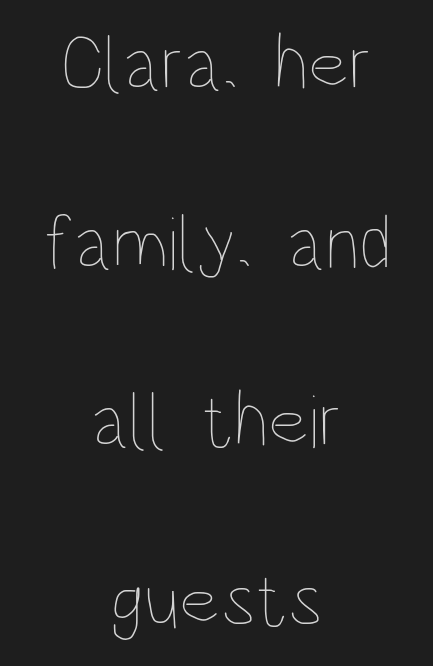
The image shows 77 px thin, condensed type, upright; set centered, loose line spacing (2.32x), normal letter spacing, not underlined; low stroke contrast and a large x-height.
